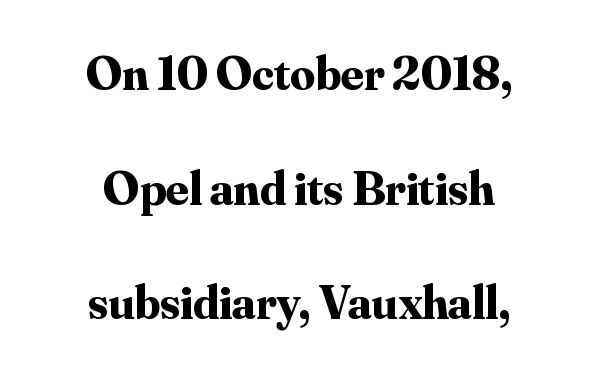
{"serif": "yes", "italic": "no", "bold": "yes", "weight": "bold", "width": "normal", "stroke_contrast": "medium", "x_height": "small", "monospaced": "no", "underline": "no", "align": "center", "line_spacing": "loose", "line_spacing_ratio": 2.34, "letter_spacing": "normal", "letter_spacing_em": 0.0, "glyph_px": 49}
